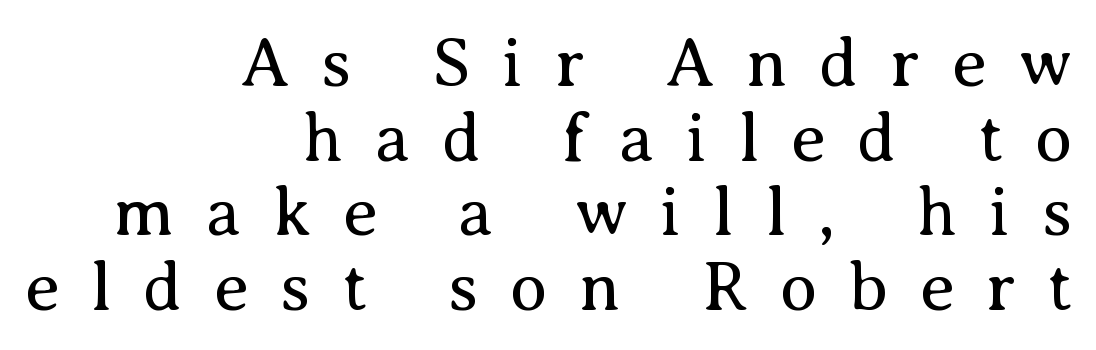
The image shows 69 px regular-weight serif type, upright; set right-aligned, tight line spacing (1.08x), unusually wide letter spacing (+0.46 em), not underlined; medium stroke contrast and a medium x-height.
